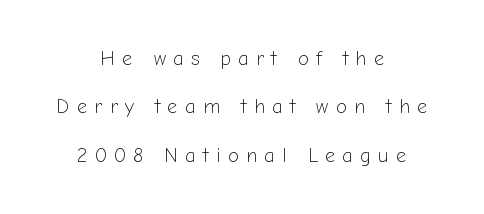
The image shows 20 px text type, upright; set centered, loose line spacing (2.42x), unusually wide letter spacing (+0.36 em), not underlined.
